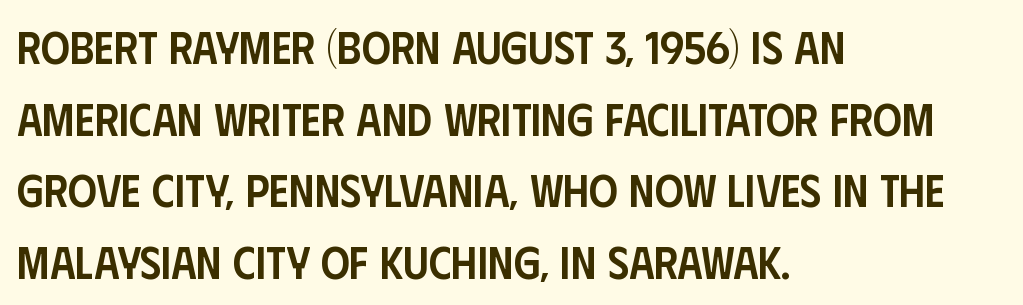
The image shows 45 px semibold, condensed sans-serif type, upright; set left-aligned, normal line spacing (1.59x), normal letter spacing, not underlined; low stroke contrast and a large x-height.
